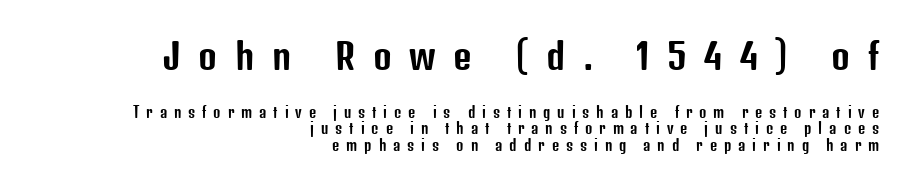
The image shows 36 px condensed sans-serif type, upright; set right-aligned, line spacing 1.17x, unusually wide letter spacing (+0.49 em), not underlined; the first (top) block is 2.57x larger; low stroke contrast and a medium x-height.
